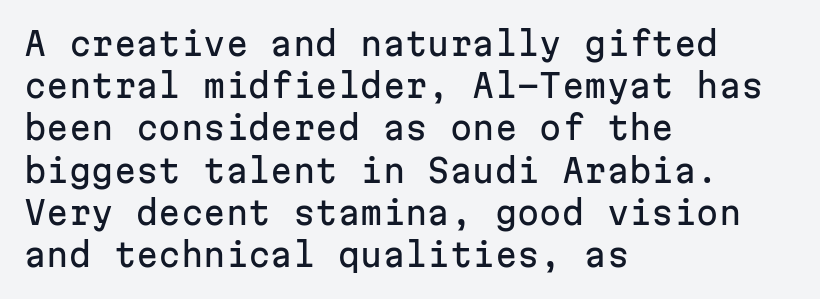
{"serif": "no", "italic": "no", "width": "normal", "stroke_contrast": "low", "x_height": "medium", "monospaced": "yes", "underline": "no", "align": "left", "line_spacing": "normal", "line_spacing_ratio": 1.32, "letter_spacing": "normal", "letter_spacing_em": 0.0, "glyph_px": 32}
